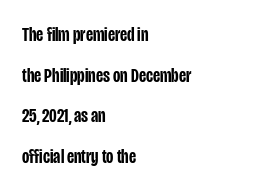
The image shows 20 px text type, upright; set left-aligned, loose line spacing (2.03x), normal letter spacing, not underlined.
